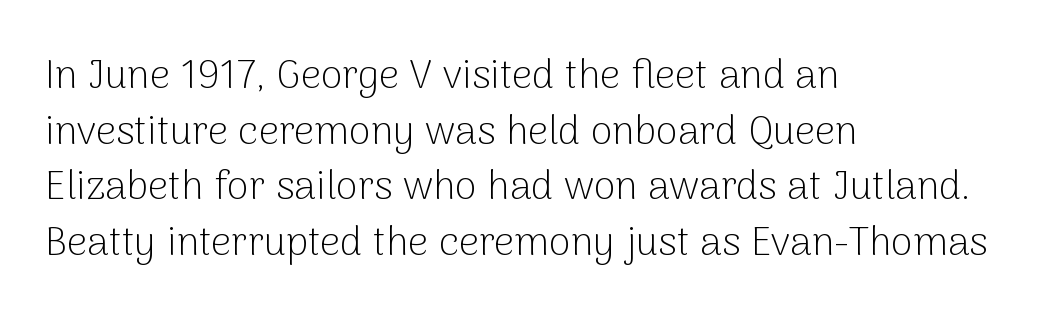
{"serif": "no", "italic": "no", "bold": "no", "weight": "light", "width": "normal", "stroke_contrast": "low", "x_height": "medium", "monospaced": "no", "underline": "no", "align": "left", "line_spacing": "normal", "line_spacing_ratio": 1.39, "letter_spacing": "normal", "letter_spacing_em": 0.0, "glyph_px": 40}
